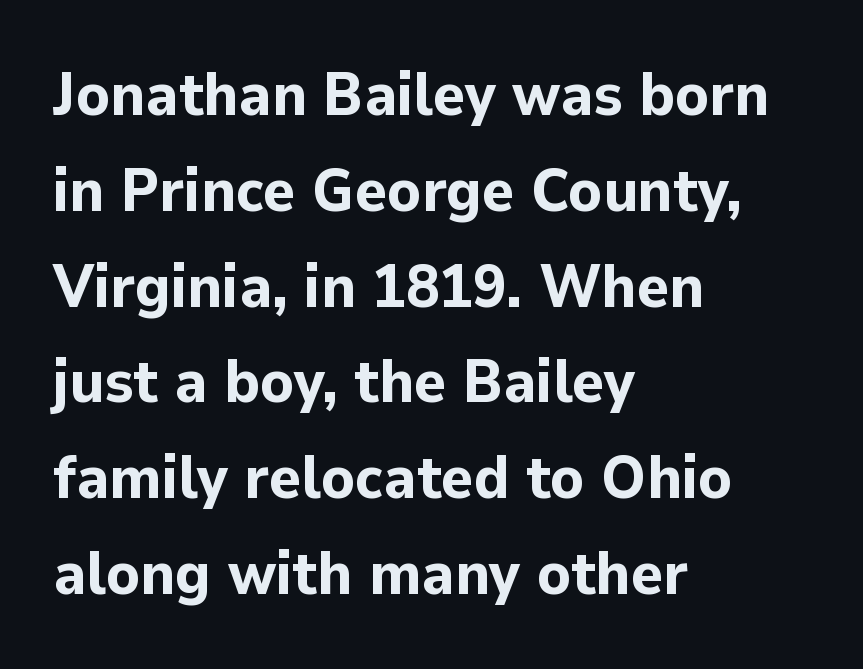
Q: Is the text bold? A: Yes.
Q: Is the text italic (slanted)? A: No, it is upright.
Q: Is the typeface a serif or a sans-serif typeface? A: Sans-serif.
Q: Is the text underlined? A: No.
Q: How is the paragraph aligned? A: Left-aligned.
Q: Is the spacing between letters normal or unusually wide? A: Normal.
Q: Is the spacing between lines tight, normal or loose? A: Normal.
Q: Width (condensed, normal, or wide)? A: Normal.
Q: Stroke contrast? A: Low.
Q: x-height? A: Medium.
Q: Monospaced? A: No.
